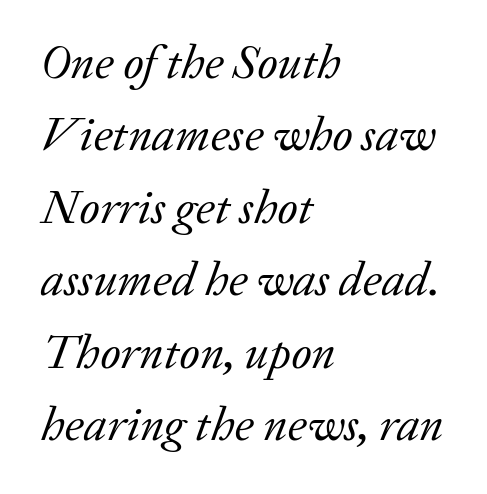
The space directly below the letters is spotless. A quiet, ordinary-to-light weight characterises the typeface. Students, note that the glyphs here touch the page at normal intervals. Line beginnings align vertically; line endings do not. Is this a fixed-width face? No — the glyphs have proportional, varying widths. Emphasis-style slanted type is in use.
